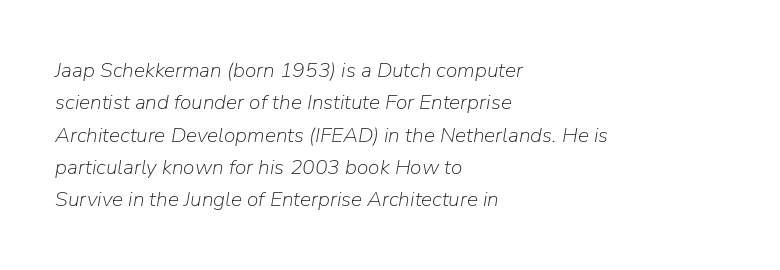
Q: Is the text bold? A: No.
Q: Is the text italic (slanted)? A: Yes, it leans right by about 9 degrees.
Q: Is the text underlined? A: No.
Q: How is the paragraph aligned? A: Left-aligned.
Q: Is the spacing between letters normal or unusually wide? A: Normal.
Q: Is the spacing between lines tight, normal or loose? A: Normal.
